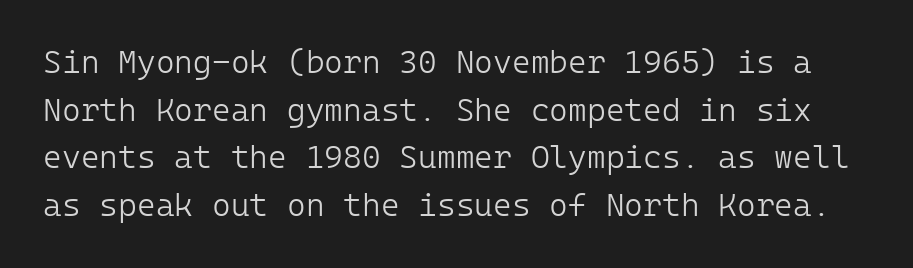
The image shows 32 px light sans-serif type, upright; set normal line spacing (1.49x), normal letter spacing, not underlined; low stroke contrast and a medium x-height.
